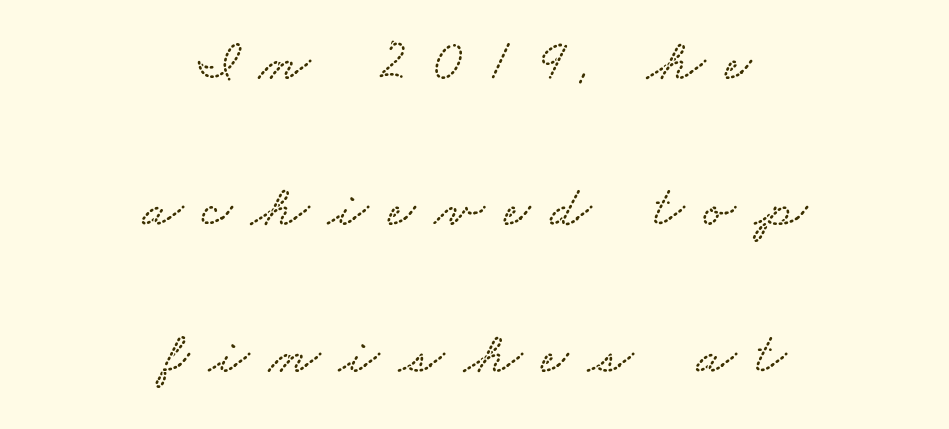
{"width": "wide", "stroke_contrast": "low", "x_height": "small", "monospaced": "no", "underline": "no", "align": "center", "line_spacing": "loose", "line_spacing_ratio": 2.48, "letter_spacing": "wide", "letter_spacing_em": 0.33, "glyph_px": 59}
